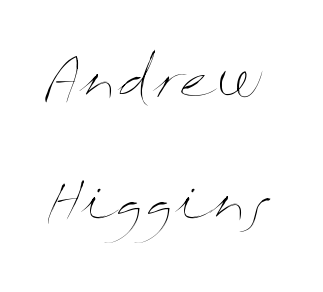
{"bold": "no", "weight": "thin", "width": "wide", "stroke_contrast": "medium", "x_height": "medium", "monospaced": "no", "underline": "no", "line_spacing": "loose", "line_spacing_ratio": 2.26, "letter_spacing": "normal", "letter_spacing_em": 0.0, "glyph_px": 54}
